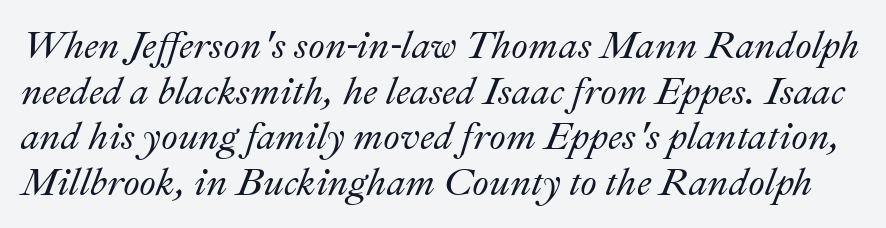
Q: Is the text italic (slanted)? A: Yes, it leans right by about 22 degrees.
Q: Is the text underlined? A: No.
Q: Is the spacing between letters normal or unusually wide? A: Normal.
Q: Width (condensed, normal, or wide)? A: Normal.
Q: Stroke contrast? A: Medium.
Q: x-height? A: Small.
Q: Monospaced? A: No.
